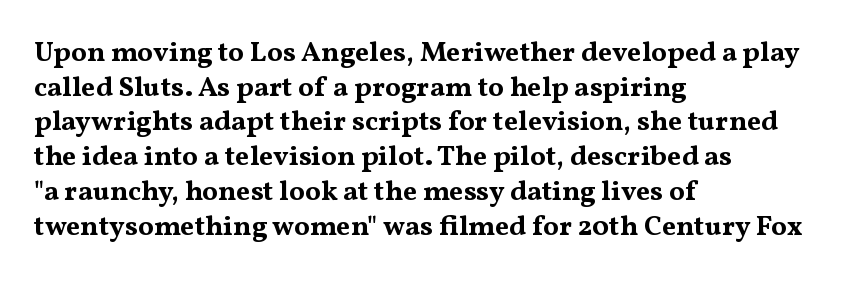
This is serif lettering, the kind often seen in printed books. The letters advance in unequal steps, a hallmark of proportional type. The passage shown has conventional tracking throughout. As a designer I'd log this as weight 700, bold. The rag falls on the right side of this text block. The strip under each line holds only bare page.
